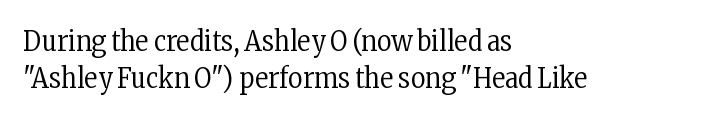
Q: Is the text bold? A: No.
Q: Is the text italic (slanted)? A: No, it is upright.
Q: Is the typeface a serif or a sans-serif typeface? A: Serif.
Q: Is the text underlined? A: No.
Q: How is the paragraph aligned? A: Left-aligned.
Q: Is the spacing between letters normal or unusually wide? A: Normal.
Q: Is the spacing between lines tight, normal or loose? A: Normal.
Q: Width (condensed, normal, or wide)? A: Condensed.
Q: Stroke contrast? A: Low.
Q: x-height? A: Medium.
Q: Monospaced? A: No.
